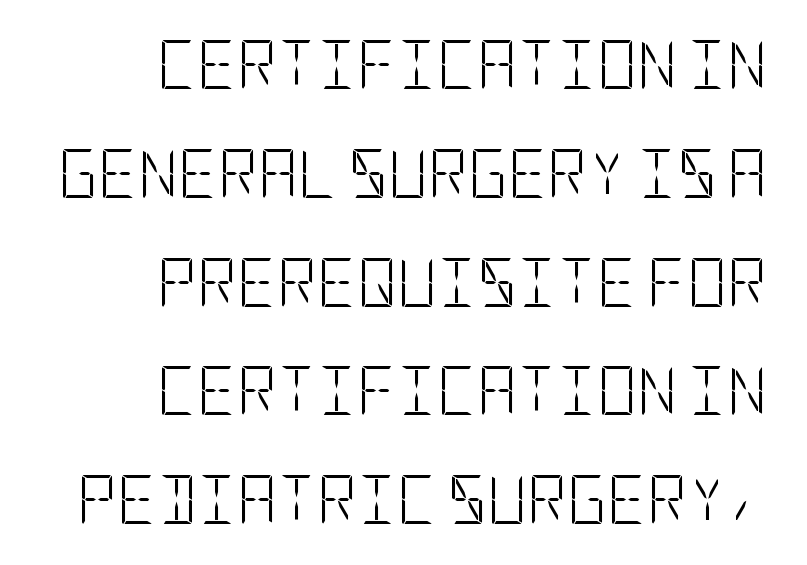
Does extra space separate the letters? No, they use regular spacing. Leading is clearly above the norm, producing a sparse column. The characters display no serif detailing; their extremities are plain. The zone under the glyphs is completely vacant.
